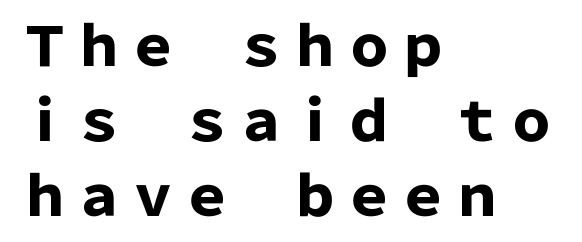
{"serif": "no", "italic": "no", "bold": "yes", "weight": "heavy", "width": "normal", "stroke_contrast": "low", "x_height": "medium", "monospaced": "no", "underline": "no", "align": "left", "line_spacing": "normal", "line_spacing_ratio": 1.39, "letter_spacing": "normal", "letter_spacing_em": 0.0, "glyph_px": 54}
